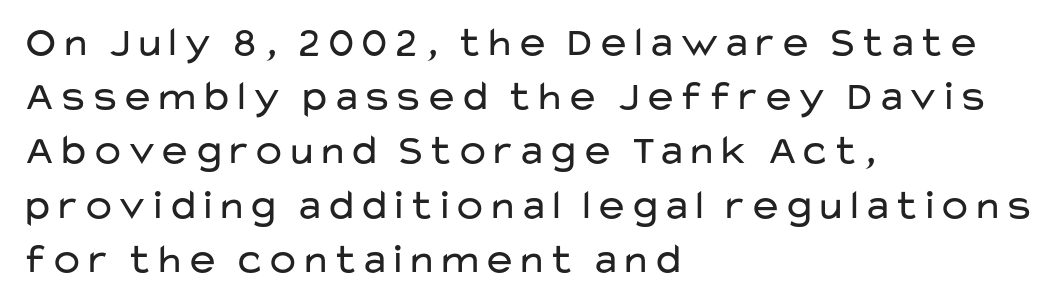
Is this a heavy cut? Hardly; it is regular or lighter. The passage shown is typed in a proportional face where columns would drift. A normal amount of white space separates one row of letters from the next. The paragraph shown leans on its left margin. The passage shown is typeset with a sans-serif family. This rendering leaves character spacing at its baseline value.
